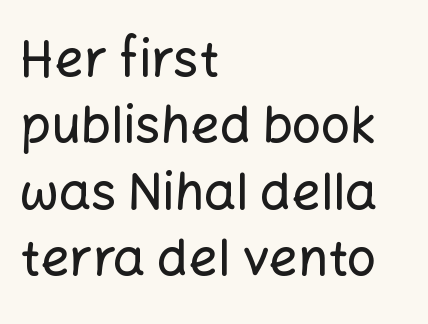
This sample uses an upright cut, with every glyph sitting square on the baseline. Just letters on the line, the space beneath them empty. The rendering uses natural spacing where letterforms have individual widths. Observe the ordinary spacing: letters are neighbours, not strangers. Vertical spacing — default. Each letter's strokes conclude bluntly, with no projecting serifs.
